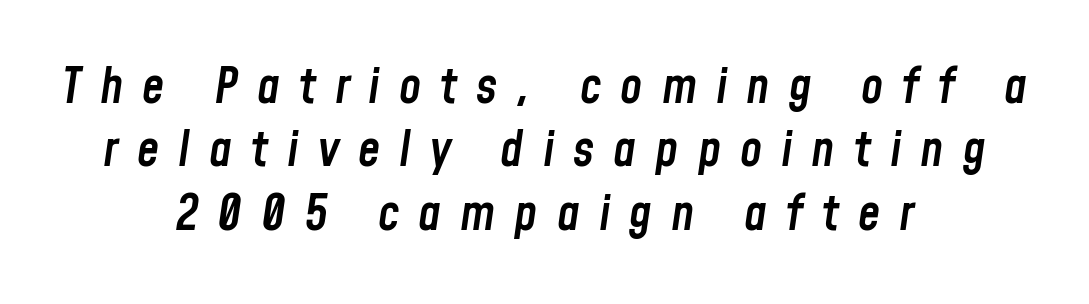
The image shows 50 px semibold, condensed type, italic (leaning right); set centered, normal line spacing (1.27x), unusually wide letter spacing (+0.38 em), not underlined; low stroke contrast and a medium x-height.
